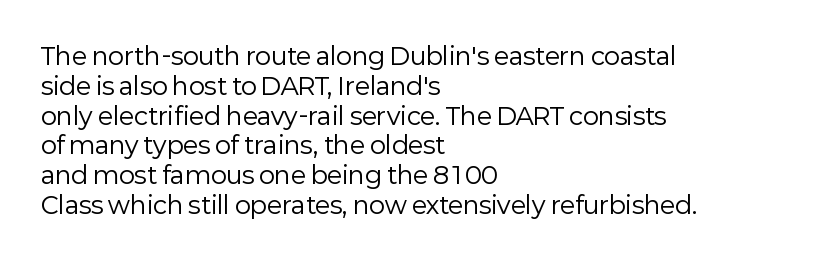
The image shows 24 px text type, upright; set left-aligned, line spacing 1.24x, normal letter spacing, not underlined.
